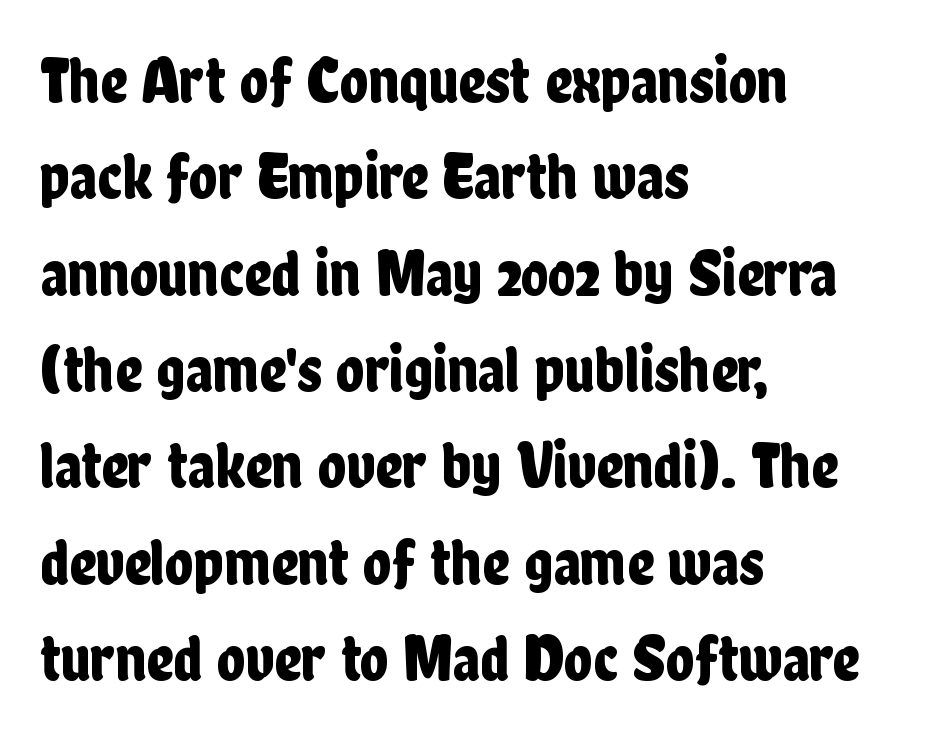
The image shows 66 px condensed sans-serif type, upright; set left-aligned, normal line spacing (1.46x), normal letter spacing, not underlined; low stroke contrast and a medium x-height.
